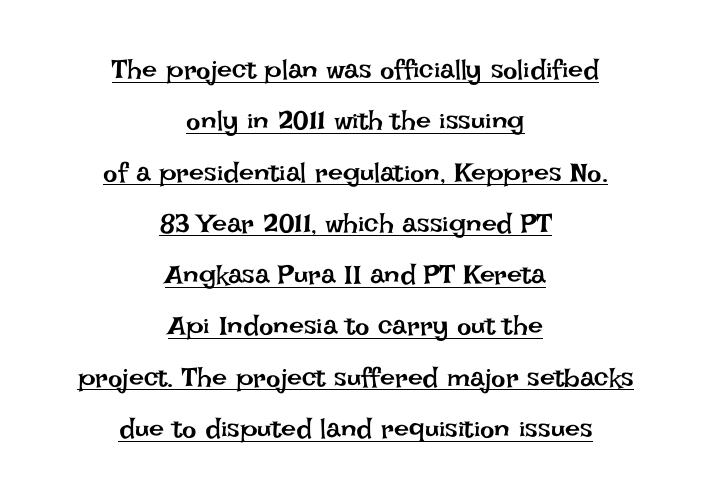
The image shows 27 px text type, upright; set centered, loose line spacing (1.9x), normal letter spacing, underlined.
